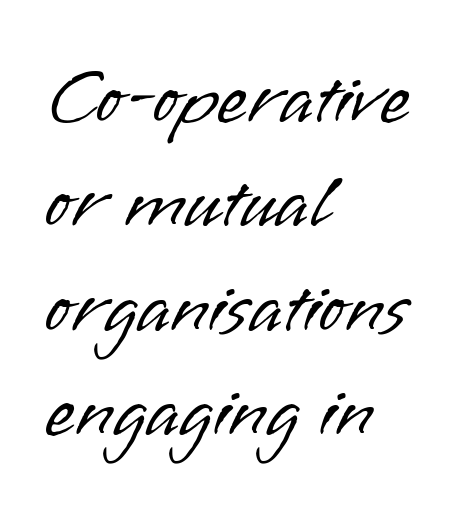
The image shows 79 px light sans-serif type; set left-aligned, normal line spacing (1.32x), normal letter spacing, not underlined; low stroke contrast and a small x-height.
